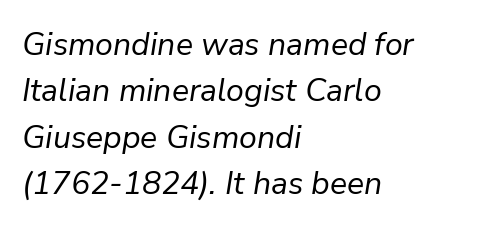
{"italic": "yes", "lean": "right", "slant_degrees": 9, "bold": "no", "weight": "regular", "width": "normal", "stroke_contrast": "low", "x_height": "medium", "monospaced": "no", "underline": "no", "align": "left", "line_spacing": "normal", "line_spacing_ratio": 1.45, "letter_spacing": "normal", "letter_spacing_em": 0.0, "glyph_px": 32}
